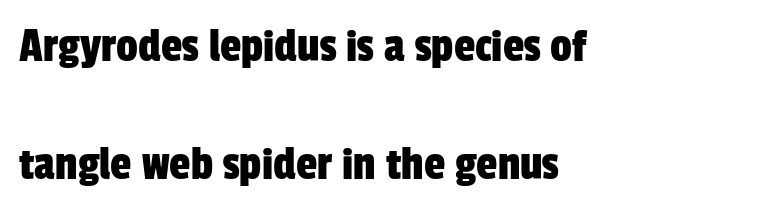
The image shows 48 px condensed sans-serif type; set left-aligned, loose line spacing (2.46x), normal letter spacing, not underlined; low stroke contrast and a medium x-height.
